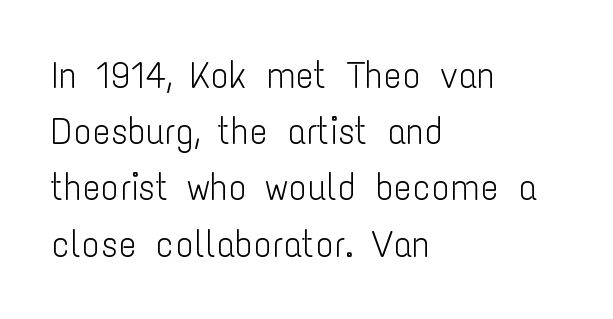
{"serif": "no", "italic": "no", "bold": "no", "weight": "light", "width": "condensed", "stroke_contrast": "low", "x_height": "medium", "monospaced": "no", "underline": "no", "align": "left", "line_spacing": "normal", "line_spacing_ratio": 1.48, "letter_spacing": "normal", "letter_spacing_em": 0.0, "glyph_px": 38}
